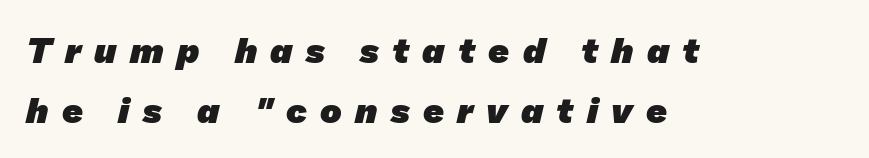
A bare baseline throughout the passage. On the weight axis this lands at bold, roughly 700. A typesetter would call this leading conventional body-copy spacing. The typeface chosen for these lines omits serifs. Looks like regular typesetting: each glyph gets only the width it needs.
